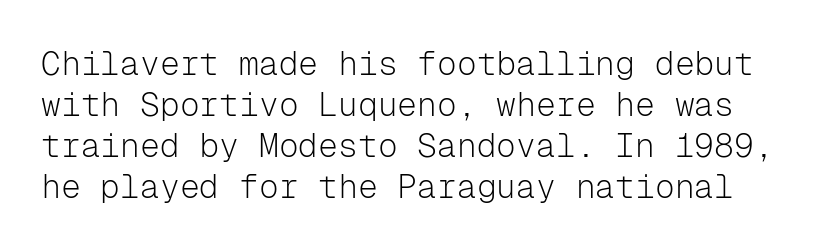
The image shows 33 px light sans-serif type, upright, monospaced; set line spacing 1.24x, normal letter spacing, not underlined; low stroke contrast and a medium x-height.
